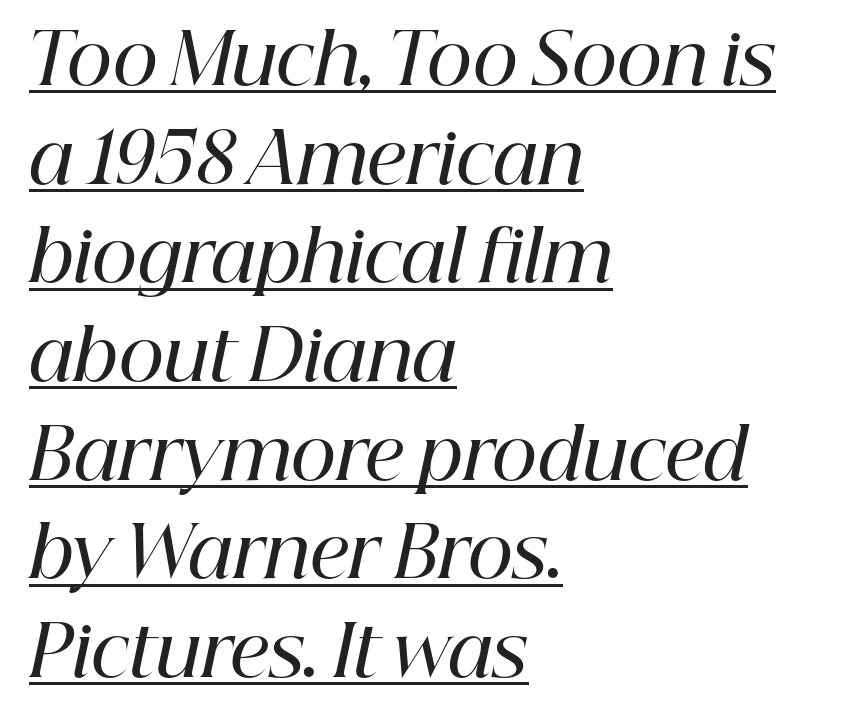
{"serif": "yes", "italic": "yes", "lean": "right", "slant_degrees": 12, "bold": "semi", "weight": "semibold", "width": "normal", "stroke_contrast": "high", "x_height": "medium", "monospaced": "no", "underline": "yes", "align": "left", "line_spacing": "normal", "line_spacing_ratio": 1.41, "letter_spacing": "normal", "letter_spacing_em": 0.0, "glyph_px": 70}
